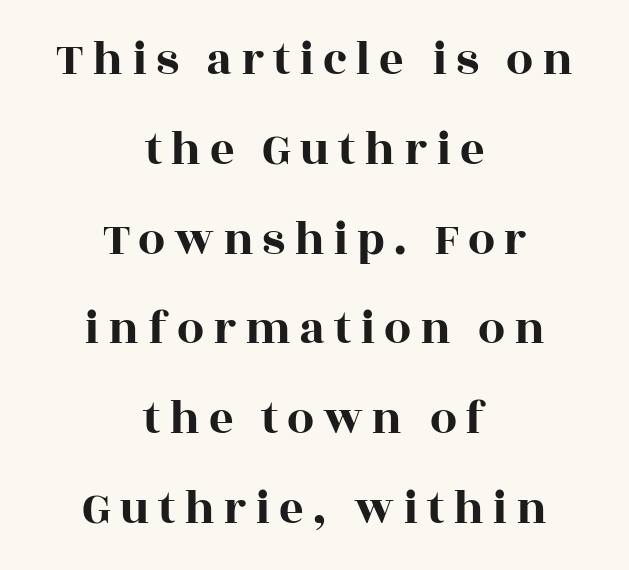
The image shows 48 px wide serif type, upright; set centered, line spacing 1.87x, not underlined; a large x-height.
